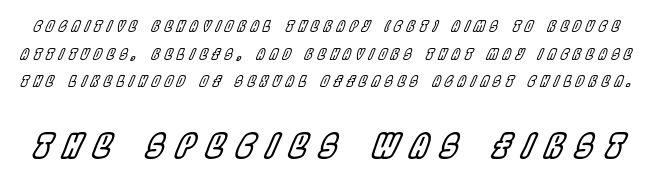
{"italic": "yes", "lean": "right", "slant_degrees": 22, "width": "condensed", "x_height": "large", "monospaced": "no", "underline": "no", "line_spacing": "loose", "line_spacing_ratio": 1.98, "letter_spacing": "wide", "letter_spacing_em": 0.35, "larger_block": "second", "size_ratio": 2.36, "glyph_px": 33}
